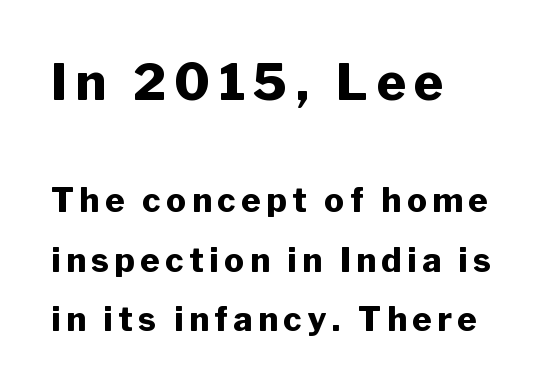
{"serif": "no", "italic": "no", "bold": "yes", "weight": "heavy", "width": "normal", "stroke_contrast": "low", "x_height": "medium", "monospaced": "no", "underline": "no", "align": "left", "line_spacing_ratio": 1.79, "larger_block": "first", "size_ratio": 1.52, "glyph_px": 50}
